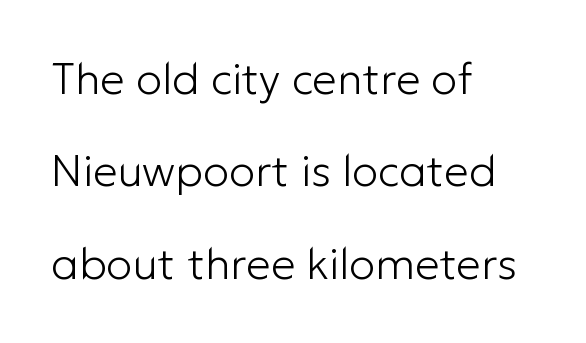
Q: Is the text bold? A: No.
Q: Is the text italic (slanted)? A: No, it is upright.
Q: Is the typeface a serif or a sans-serif typeface? A: Sans-serif.
Q: Is the text underlined? A: No.
Q: How is the paragraph aligned? A: Left-aligned.
Q: Is the spacing between letters normal or unusually wide? A: Normal.
Q: Is the spacing between lines tight, normal or loose? A: Loose.
Q: Width (condensed, normal, or wide)? A: Normal.
Q: Stroke contrast? A: Low.
Q: x-height? A: Medium.
Q: Monospaced? A: No.
